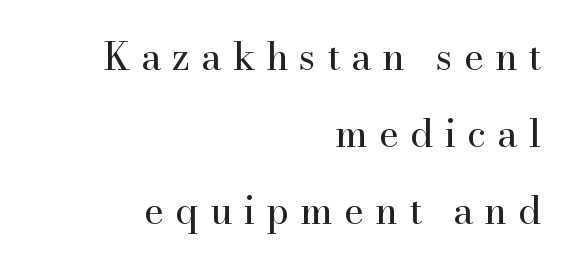
Q: Is the text bold? A: No.
Q: Is the text italic (slanted)? A: No, it is upright.
Q: Is the typeface a serif or a sans-serif typeface? A: Serif.
Q: Is the text underlined? A: No.
Q: How is the paragraph aligned? A: Right-aligned.
Q: Is the spacing between letters normal or unusually wide? A: Unusually wide.
Q: Is the spacing between lines tight, normal or loose? A: Loose.
Q: Width (condensed, normal, or wide)? A: Normal.
Q: Stroke contrast? A: High.
Q: x-height? A: Small.
Q: Monospaced? A: No.
